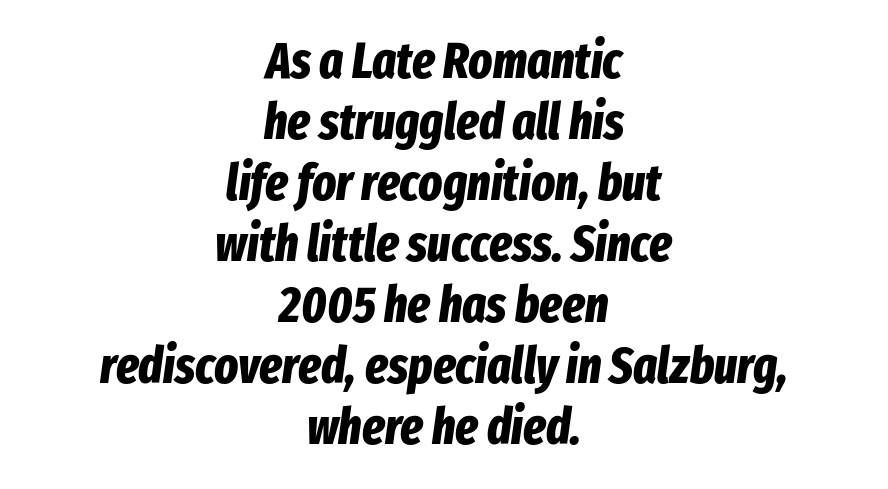
Does extra space separate the letters? No, they use regular spacing. Italic: yes, the glyphs are oblique. Looks like regular typesetting: each glyph gets only the width it needs. The passage shown is emphatically bold. If you folded the block vertically in half, each line would mirror itself in length. Has an underline been added? It has not.
